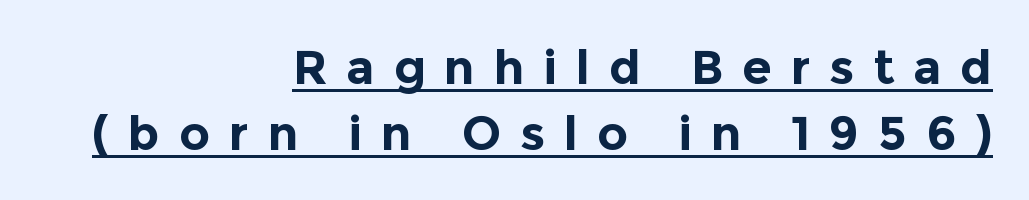
The image shows 48 px bold sans-serif type, upright; set right-aligned, normal line spacing (1.37x), unusually wide letter spacing (+0.39 em), underlined; a medium x-height.
